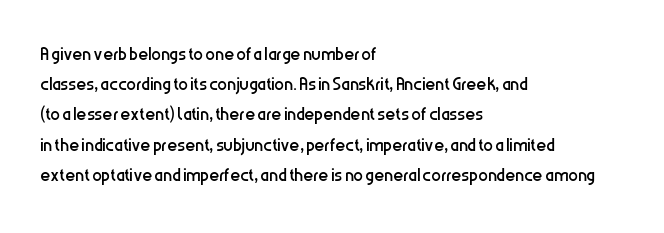
The weight would be labelled regular, book, light, or lighter still. Every stem runs plumb, perpendicular to the baseline. Descender tails drop into unmarked territory. One glance says typical: line gaps are just what's usual.
